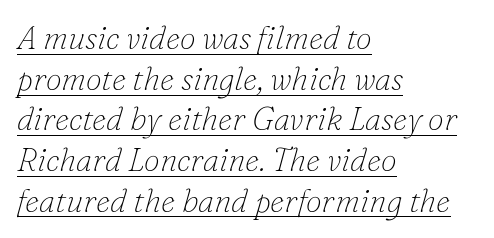
Q: Is the text bold? A: No.
Q: Is the text italic (slanted)? A: Yes, it leans right by about 16 degrees.
Q: Is the typeface a serif or a sans-serif typeface? A: Serif.
Q: Is the text underlined? A: Yes.
Q: How is the paragraph aligned? A: Left-aligned.
Q: Is the spacing between letters normal or unusually wide? A: Normal.
Q: Is the spacing between lines tight, normal or loose? A: Normal.
Q: Width (condensed, normal, or wide)? A: Normal.
Q: Stroke contrast? A: Low.
Q: x-height? A: Small.
Q: Monospaced? A: No.
